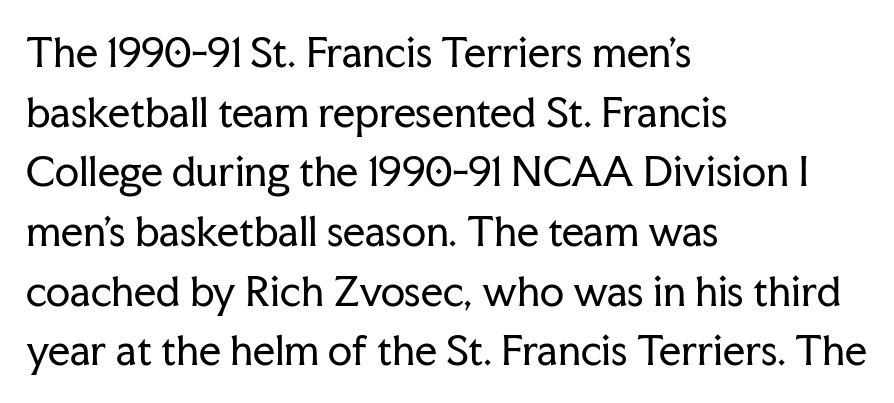
Q: Is the text bold? A: No.
Q: Is the text italic (slanted)? A: No, it is upright.
Q: Is the typeface a serif or a sans-serif typeface? A: Serif.
Q: Is the text underlined? A: No.
Q: How is the paragraph aligned? A: Left-aligned.
Q: Is the spacing between letters normal or unusually wide? A: Normal.
Q: Is the spacing between lines tight, normal or loose? A: Normal.
Q: Width (condensed, normal, or wide)? A: Normal.
Q: Stroke contrast? A: Low.
Q: x-height? A: Medium.
Q: Monospaced? A: No.
